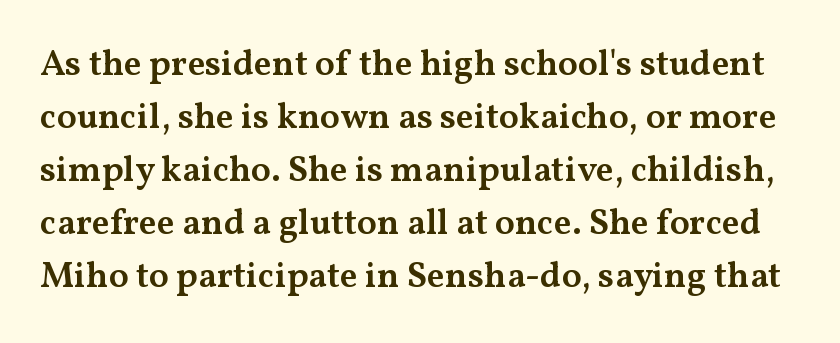
Q: Is the text bold? A: Semi-bold.
Q: Is the text italic (slanted)? A: No, it is upright.
Q: Is the typeface a serif or a sans-serif typeface? A: Serif.
Q: Is the text underlined? A: No.
Q: Is the spacing between letters normal or unusually wide? A: Normal.
Q: Is the spacing between lines tight, normal or loose? A: Normal.
Q: Width (condensed, normal, or wide)? A: Wide.
Q: Stroke contrast? A: Medium.
Q: x-height? A: Medium.
Q: Monospaced? A: No.
